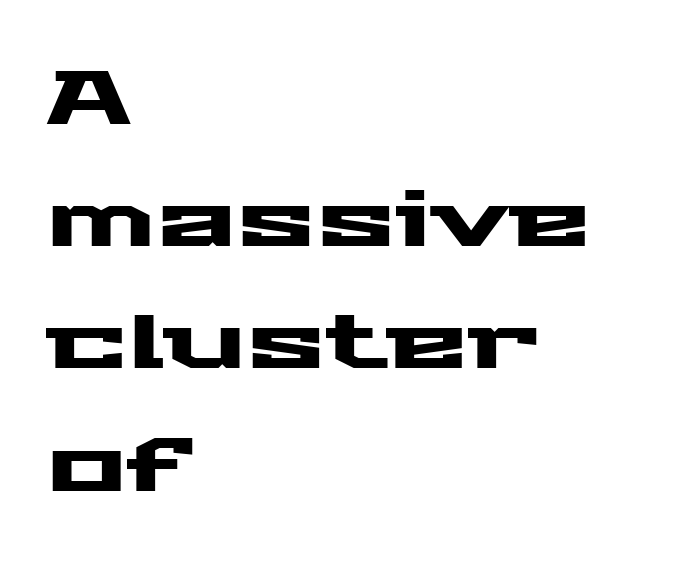
Q: Is the text italic (slanted)? A: No, it is upright.
Q: Is the typeface a serif or a sans-serif typeface? A: Sans-serif.
Q: Is the text underlined? A: No.
Q: How is the paragraph aligned? A: Left-aligned.
Q: Is the spacing between letters normal or unusually wide? A: Normal.
Q: Is the spacing between lines tight, normal or loose? A: Normal.
Q: Width (condensed, normal, or wide)? A: Wide.
Q: Stroke contrast? A: Medium.
Q: x-height? A: Medium.
Q: Monospaced? A: No.
